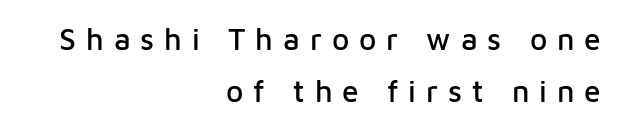
A typesetter would call this proportional, since set widths differ per character. No word sits above an underline. Is the letter spacing exaggerated? Yes — the characters are pushed far apart. Does the copy run flush right? Yes — the right margin is perfectly even. Unlike a traditional serif, this face leaves its strokes unadorned. Nope, not italic — everything's standing straight.
